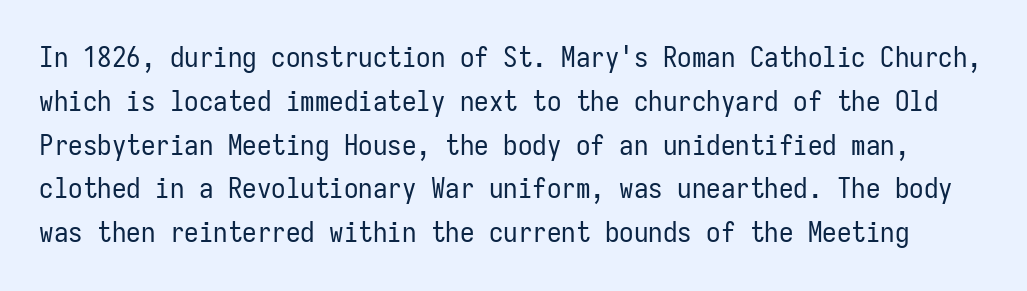
Q: Is the text bold? A: No.
Q: Is the text italic (slanted)? A: No, it is upright.
Q: Is the typeface a serif or a sans-serif typeface? A: Sans-serif.
Q: Is the text underlined? A: No.
Q: Is the spacing between letters normal or unusually wide? A: Normal.
Q: Is the spacing between lines tight, normal or loose? A: Normal.
Q: Width (condensed, normal, or wide)? A: Condensed.
Q: Stroke contrast? A: Low.
Q: x-height? A: Medium.
Q: Monospaced? A: Yes.
